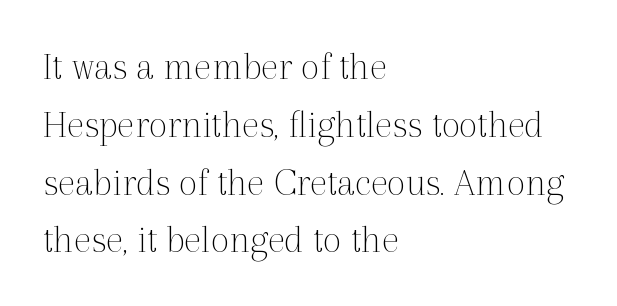
The image shows 41 px thin serif type, upright; set left-aligned, normal line spacing (1.41x), normal letter spacing, not underlined; a medium x-height.
